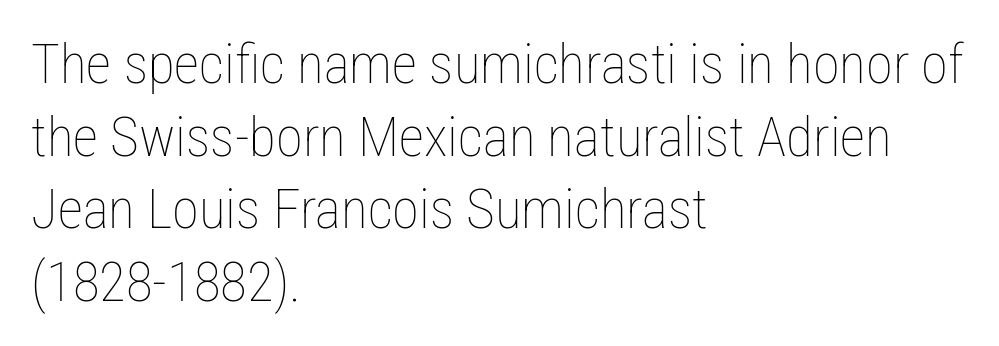
Q: Is the text bold? A: No.
Q: Is the text italic (slanted)? A: No, it is upright.
Q: Is the text underlined? A: No.
Q: How is the paragraph aligned? A: Left-aligned.
Q: Is the spacing between letters normal or unusually wide? A: Normal.
Q: Is the spacing between lines tight, normal or loose? A: Normal.
Q: Width (condensed, normal, or wide)? A: Condensed.
Q: Stroke contrast? A: Low.
Q: x-height? A: Medium.
Q: Monospaced? A: No.
